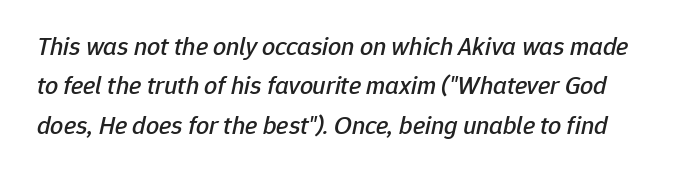
The image shows 26 px text type, italic (leaning right); set normal line spacing (1.51x), normal letter spacing, not underlined.
